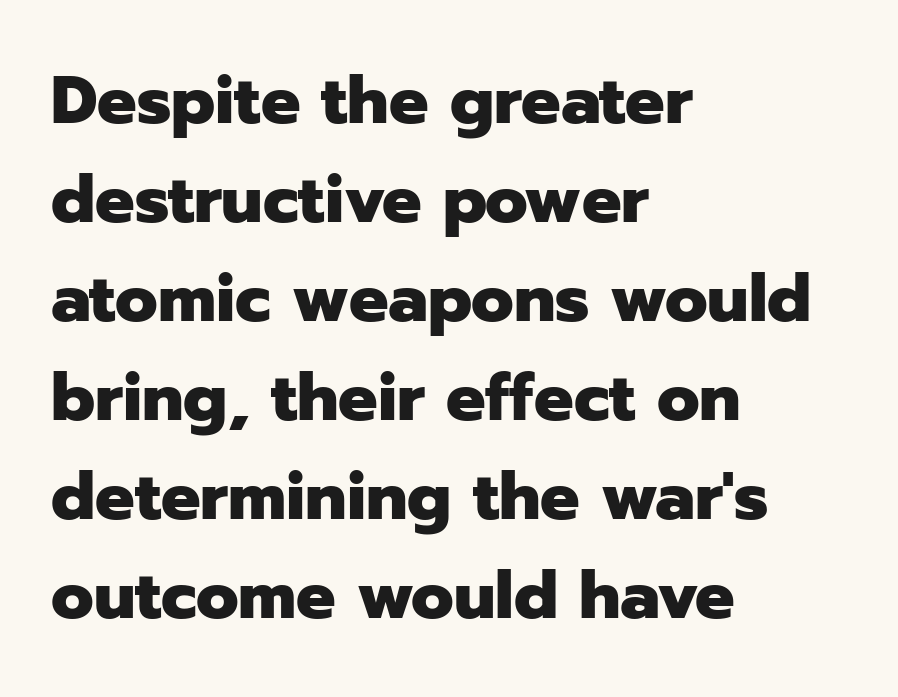
The image shows 66 px heavy sans-serif type, upright; set left-aligned, normal line spacing (1.5x), normal letter spacing, not underlined; low stroke contrast and a medium x-height.
